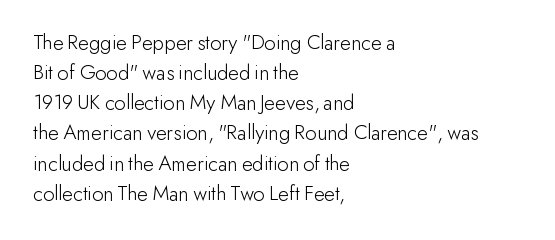
The image shows 22 px text type, upright; set left-aligned, normal line spacing (1.37x), normal letter spacing, not underlined.
